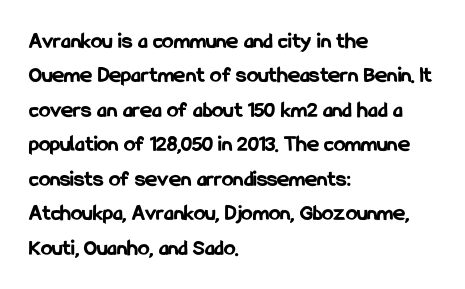
The image shows 23 px bold type, upright; set left-aligned, normal line spacing (1.5x), normal letter spacing, not underlined.
